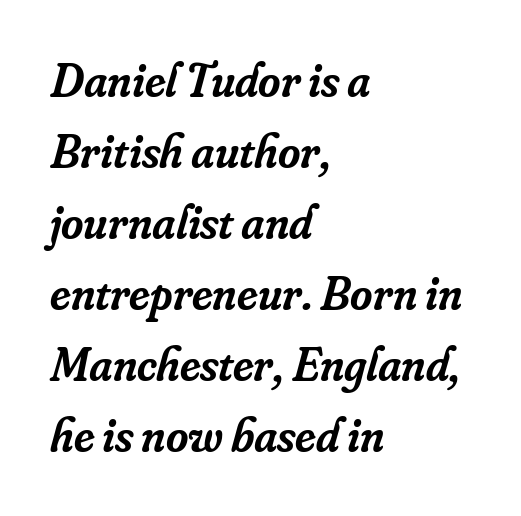
The image shows 48 px semibold serif type, italic (leaning right); set left-aligned, normal line spacing (1.48x), normal letter spacing, not underlined; low stroke contrast and a small x-height.
